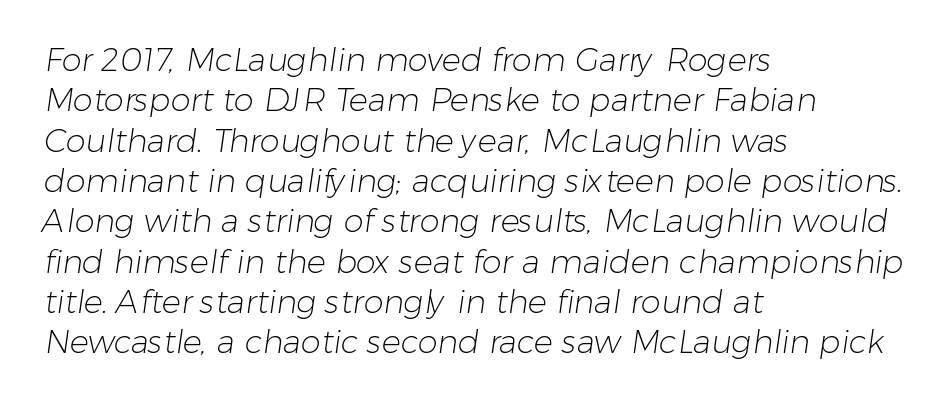
The rag falls on the right side of this text block. The designer left line spacing at the default. Weight: not bold — regular or lighter. Honestly, the letter spacing is just normal — you wouldn't notice it. The words here are not underlined.
